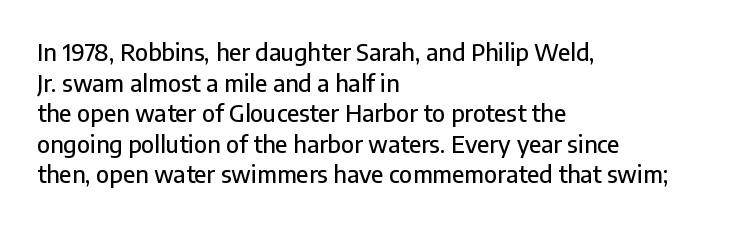
The image shows 23 px text type, upright; set left-aligned, normal line spacing (1.33x), normal letter spacing, not underlined.
